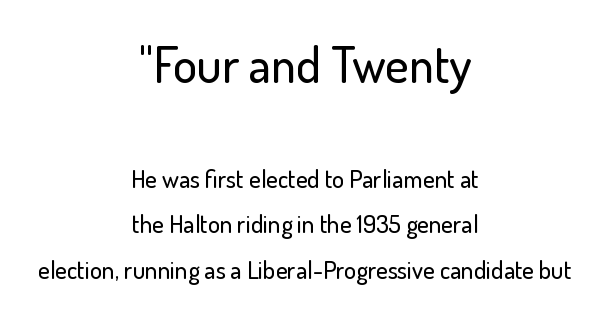
Does extra space separate the letters? No, they use regular spacing. The gap between lines stays unmarked. Note the varied advance widths — an 'i' is clearly narrower than an 'm'. Grotesque or geometric, the face here clearly has no serifs.
